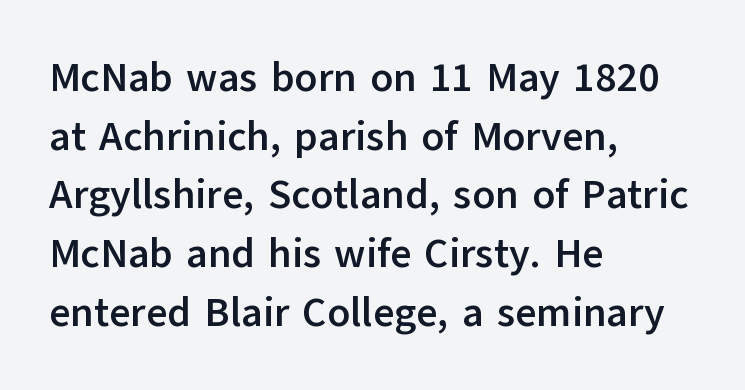
Q: Is the text bold? A: Yes.
Q: Is the text italic (slanted)? A: No, it is upright.
Q: Is the typeface a serif or a sans-serif typeface? A: Sans-serif.
Q: Is the text underlined? A: No.
Q: How is the paragraph aligned? A: Left-aligned.
Q: Is the spacing between letters normal or unusually wide? A: Normal.
Q: Is the spacing between lines tight, normal or loose? A: Normal.
Q: Width (condensed, normal, or wide)? A: Normal.
Q: Stroke contrast? A: Low.
Q: x-height? A: Medium.
Q: Monospaced? A: No.
